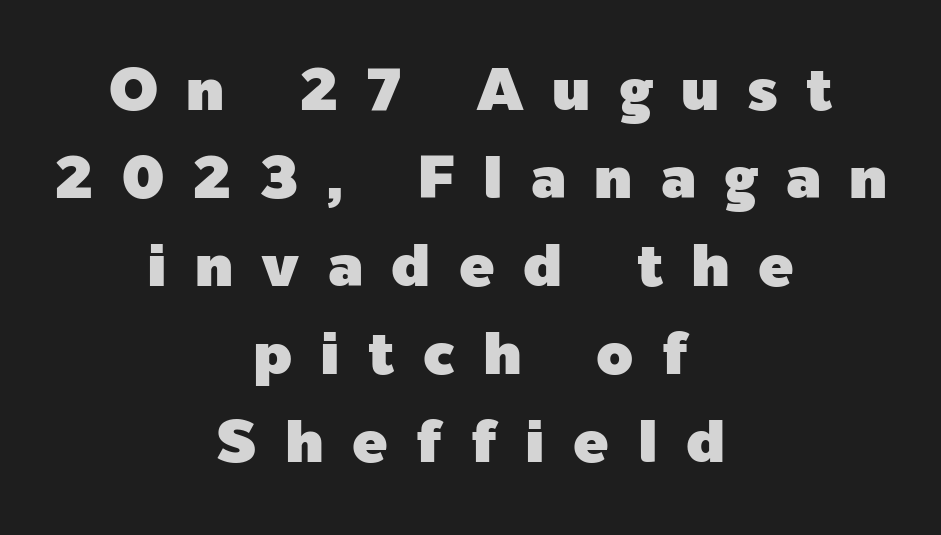
{"serif": "no", "italic": "no", "width": "normal", "x_height": "medium", "monospaced": "no", "underline": "no", "align": "center", "line_spacing": "normal", "line_spacing_ratio": 1.49, "letter_spacing": "wide", "letter_spacing_em": 0.48, "glyph_px": 59}
